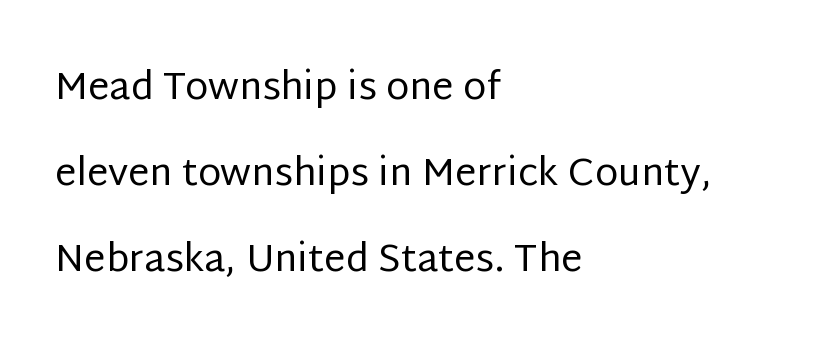
The image shows 38 px regular-weight sans-serif type, upright; set left-aligned, loose line spacing (2.26x), normal letter spacing, not underlined; low stroke contrast and a large x-height.
